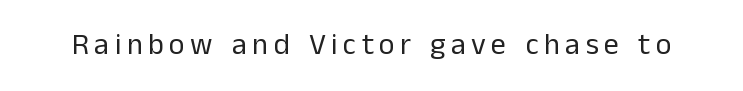
{"serif": "no", "italic": "no", "bold": "no", "weight": "regular", "width": "normal", "stroke_contrast": "low", "x_height": "medium", "monospaced": "no", "underline": "no", "glyph_px": 30}
